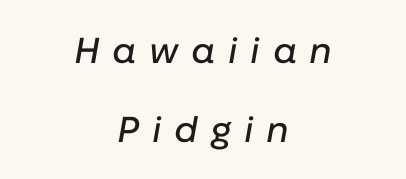
The image shows 36 px text type, italic (leaning right); set centered, loose line spacing (2.19x), unusually wide letter spacing (+0.35 em), not underlined; low stroke contrast and a medium x-height.
